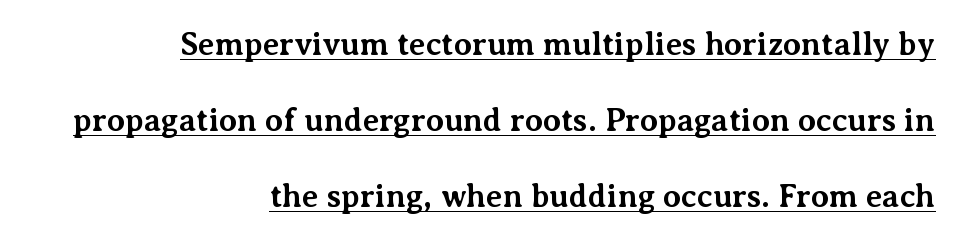
The setting favours the right margin, as signatures and pull-quotes sometimes do. The rendering shows small feet on the letterforms — a serif design. Interline gaps are noticeably wide in this sample. The lettering stays uniformly vertical, giving the passage a roman look. What stands out about the letter spacing? Nothing — it is the standard amount. Beneath each row of characters lies a ruled line.
